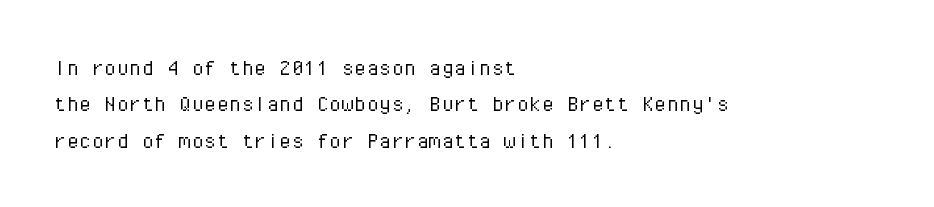
In terms of posture, this sample is upright. The passage shown has conventional tracking throughout. The zone under the glyphs is completely vacant. The lines are quadded left. These glyphs show unthickened strokes, regular width or finer. Rows of type keep a routine distance in the vertical direction.
